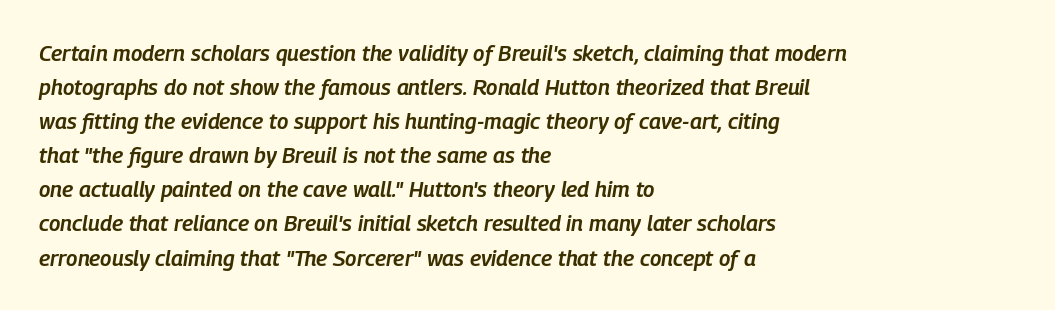
The image shows 22 px text type, italic (leaning right); set left-aligned, normal line spacing (1.55x), normal letter spacing, not underlined.
